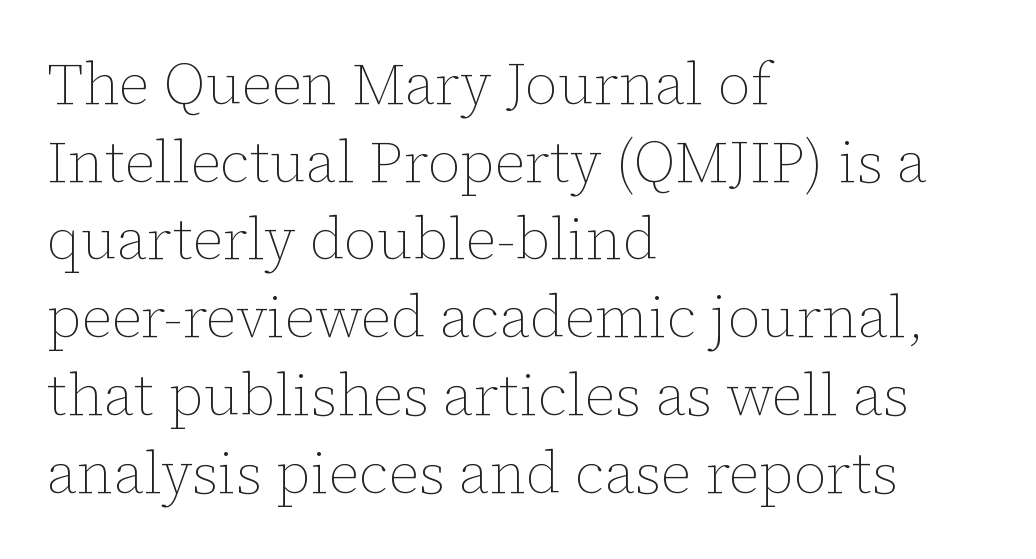
The image shows 58 px thin type, upright; set left-aligned, normal line spacing (1.34x), normal letter spacing, not underlined; low stroke contrast and a medium x-height.
